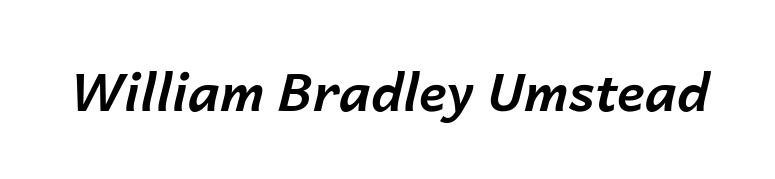
{"italic": "yes", "lean": "right", "slant_degrees": 14, "bold": "yes", "weight": "bold", "width": "normal", "stroke_contrast": "low", "x_height": "medium", "monospaced": "no", "underline": "no", "letter_spacing": "normal", "letter_spacing_em": 0.0, "glyph_px": 52}
